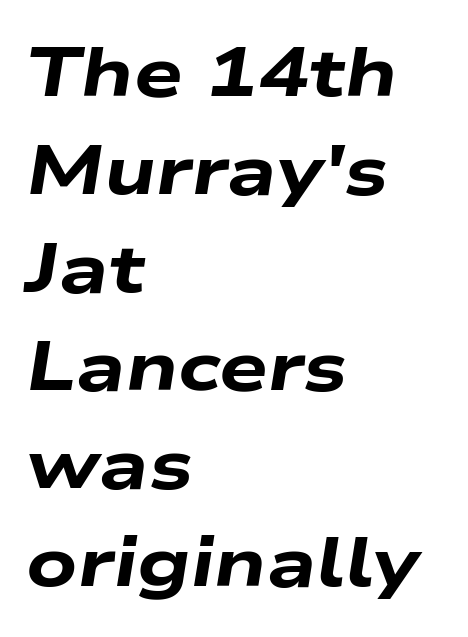
Q: Is the text bold? A: Yes.
Q: Is the text italic (slanted)? A: Yes, it leans right by about 9 degrees.
Q: Is the text underlined? A: No.
Q: How is the paragraph aligned? A: Left-aligned.
Q: Is the spacing between letters normal or unusually wide? A: Normal.
Q: Is the spacing between lines tight, normal or loose? A: Normal.
Q: Width (condensed, normal, or wide)? A: Wide.
Q: Stroke contrast? A: Low.
Q: x-height? A: Medium.
Q: Monospaced? A: No.
